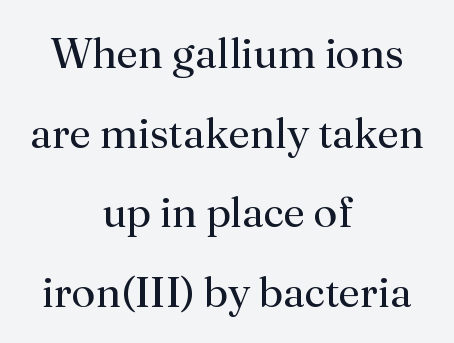
This sample uses an upright cut, with every glyph sitting square on the baseline. Teacher's note: observe the equal gaps on both sides — that is centered alignment. Examine the stroke ends and you'll spot serifs. The zone under the glyphs is completely vacant.
